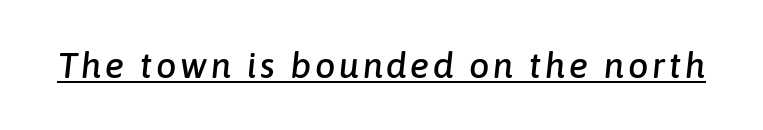
{"italic": "yes", "lean": "right", "slant_degrees": 6, "width": "normal", "stroke_contrast": "low", "x_height": "medium", "monospaced": "no", "underline": "yes", "glyph_px": 36}
